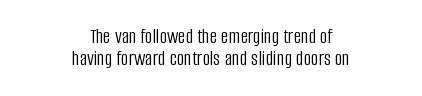
Stems and bowls with no extra thickness — not bold. The typography opts for an upright posture over an oblique one. The setting favours the middle, as headings and verse often do. Regarding leading, the lines here are crowded together. Letter spacing: default.
